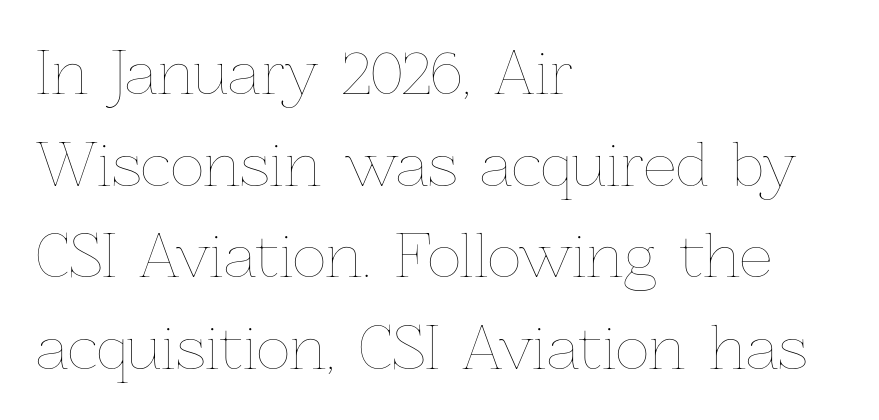
Posture: straight, roman, zero tilt. Is this a heavy cut? Hardly; it is regular or lighter. The space directly below the letters is spotless. Nobody touched the tracking dial on this one.
